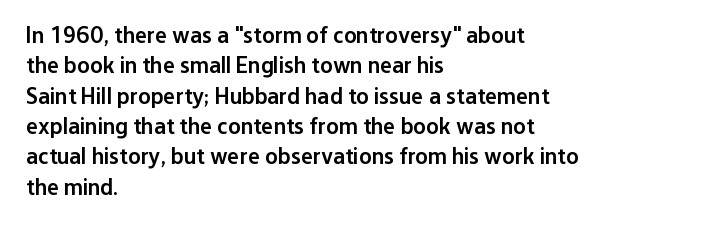
The space between consecutive lines is moderate. Each glyph is drawn with semibold strokes, heavier than normal yet not fully bold. Casual observation: everything's shoved over to the left. Letters rest on an invisible, unmarked baseline. It's the straight-up-and-down kind of type. Standard letterfit; no display-style spreading of the glyphs.
